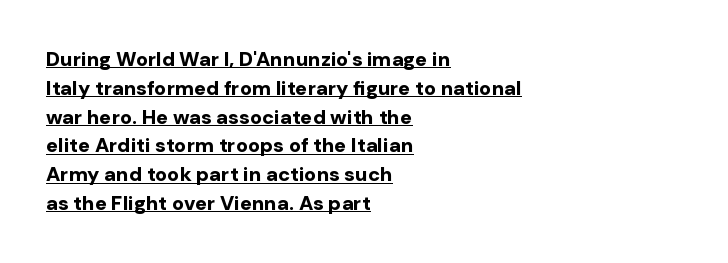
The image shows 20 px bold type, upright; set left-aligned, normal line spacing (1.44x), normal letter spacing, underlined.
